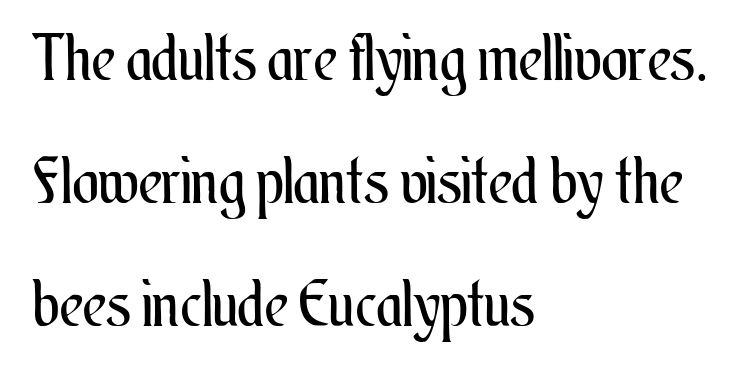
Leading is clearly above the norm, producing a sparse column. Rendered with straight, roman letterforms. These lines are rendered in a variable-pitch font. Horizontal alignment here is leftward, the default for most running prose. Weight class: somewhere from thin through regular.
